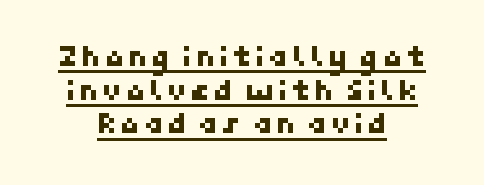
{"serif": "no", "width": "normal", "stroke_contrast": "low", "x_height": "medium", "underline": "yes", "align": "center", "line_spacing": "tight", "line_spacing_ratio": 1.05, "glyph_px": 32}
